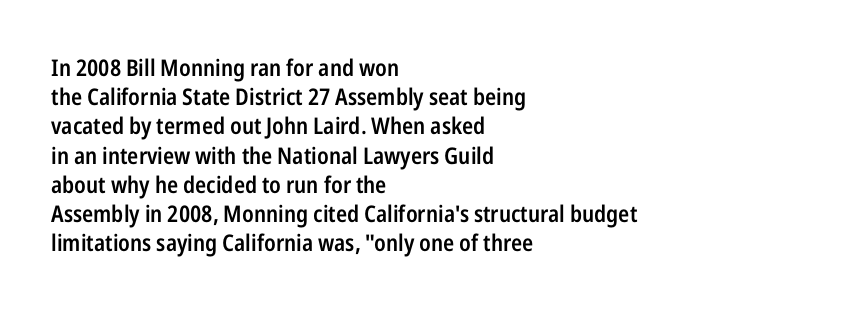
{"italic": "no", "bold": "semi", "underline": "no", "align": "left", "line_spacing": "normal", "line_spacing_ratio": 1.27, "letter_spacing": "normal", "letter_spacing_em": 0.0, "glyph_px": 23}
